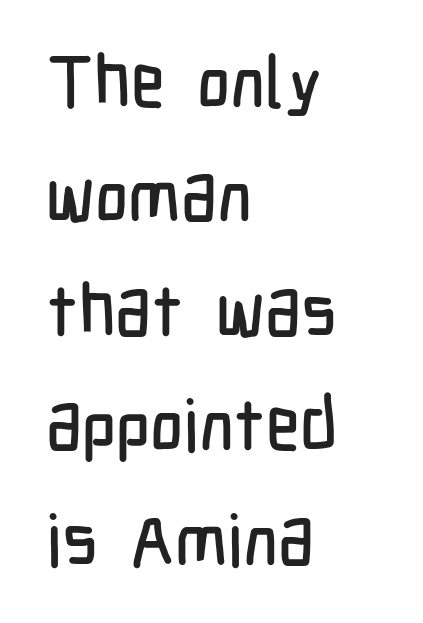
The image shows 72 px condensed sans-serif type, upright; set left-aligned, normal line spacing (1.59x), normal letter spacing, not underlined; low stroke contrast and a medium x-height.
